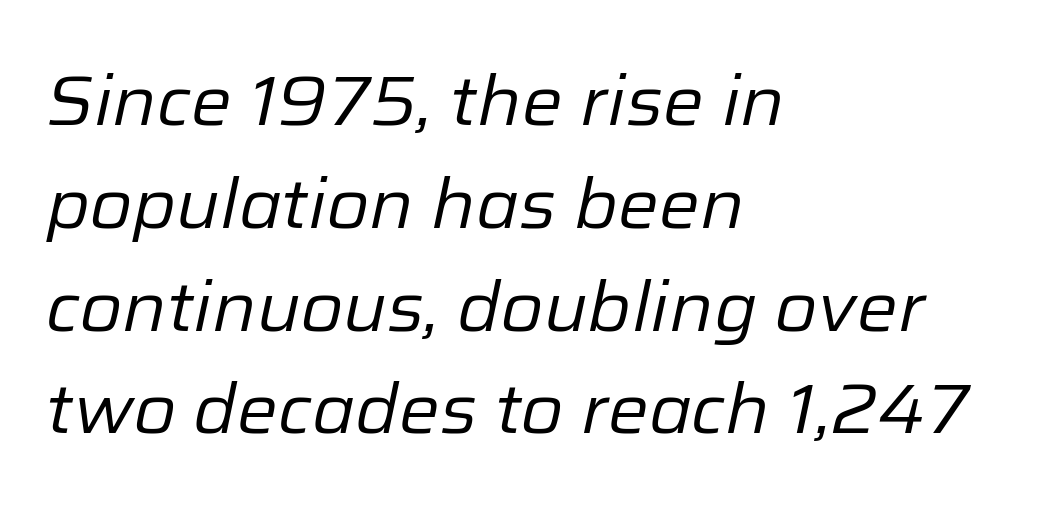
The image shows 69 px regular-weight type, italic (leaning right); set left-aligned, normal line spacing (1.49x), normal letter spacing, not underlined; low stroke contrast and a medium x-height.
